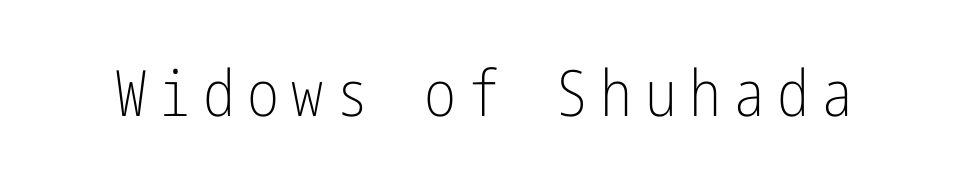
Q: Is the text bold? A: No.
Q: Is the text italic (slanted)? A: No, it is upright.
Q: Is the typeface a serif or a sans-serif typeface? A: Sans-serif.
Q: Is the text underlined? A: No.
Q: Width (condensed, normal, or wide)? A: Condensed.
Q: Stroke contrast? A: Low.
Q: x-height? A: Medium.
